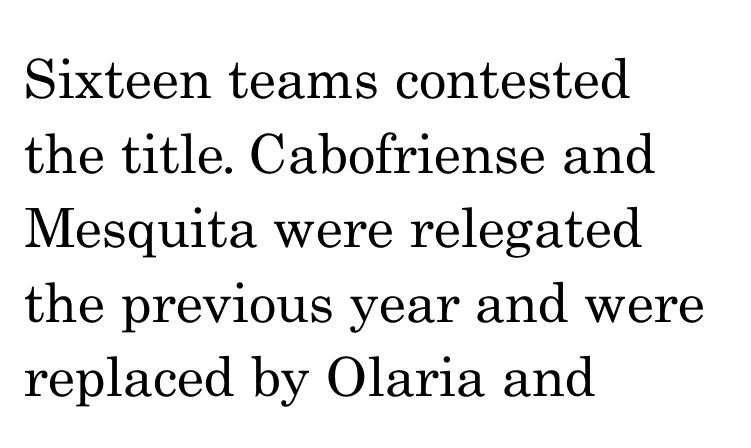
Q: Is the text bold? A: No.
Q: Is the text italic (slanted)? A: No, it is upright.
Q: Is the typeface a serif or a sans-serif typeface? A: Serif.
Q: Is the text underlined? A: No.
Q: How is the paragraph aligned? A: Left-aligned.
Q: Is the spacing between letters normal or unusually wide? A: Normal.
Q: Is the spacing between lines tight, normal or loose? A: Normal.
Q: Width (condensed, normal, or wide)? A: Normal.
Q: Stroke contrast? A: Medium.
Q: x-height? A: Small.
Q: Monospaced? A: No.
